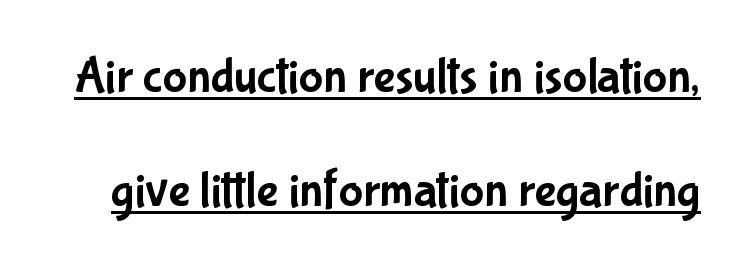
The image shows 51 px condensed sans-serif type, upright; set loose line spacing (2.24x), normal letter spacing, underlined; low stroke contrast and a medium x-height.
